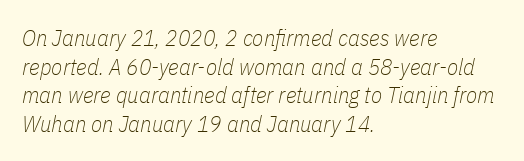
Q: Is the text bold? A: No.
Q: Is the text italic (slanted)? A: Yes, it leans right by about 11 degrees.
Q: Is the text underlined? A: No.
Q: How is the paragraph aligned? A: Left-aligned.
Q: Is the spacing between letters normal or unusually wide? A: Normal.
